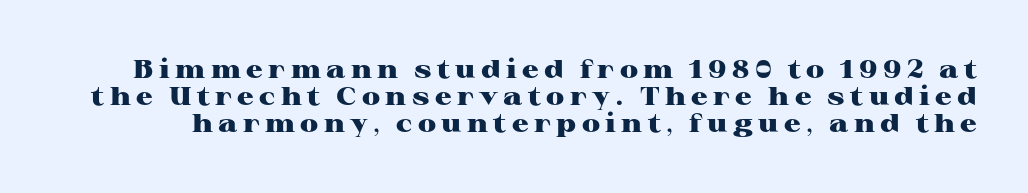
Each row of text sits above clean, open space. Vertical spacing — tight. Summary of weight: heavy, a full bold. Words appear elongated and porous because spacing is wide. Do the letters lean? They stand straight.
